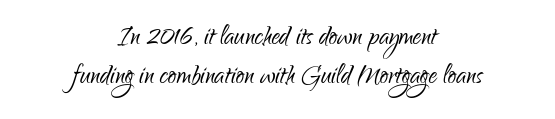
The letters advance in unequal steps, a hallmark of proportional type. The text block is weighted toward neither margin, spreading evenly from the middle. Nobody touched the tracking dial on this one. Decoration check: the copy has no underline. Weight: regular or lighter.
